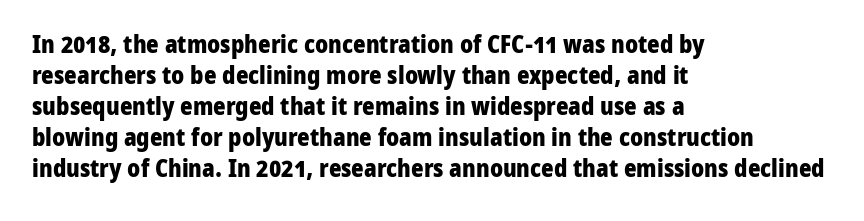
Q: Is the text bold? A: Yes.
Q: Is the text italic (slanted)? A: No, it is upright.
Q: Is the text underlined? A: No.
Q: How is the paragraph aligned? A: Left-aligned.
Q: Is the spacing between letters normal or unusually wide? A: Normal.
Q: Is the spacing between lines tight, normal or loose? A: Normal.
